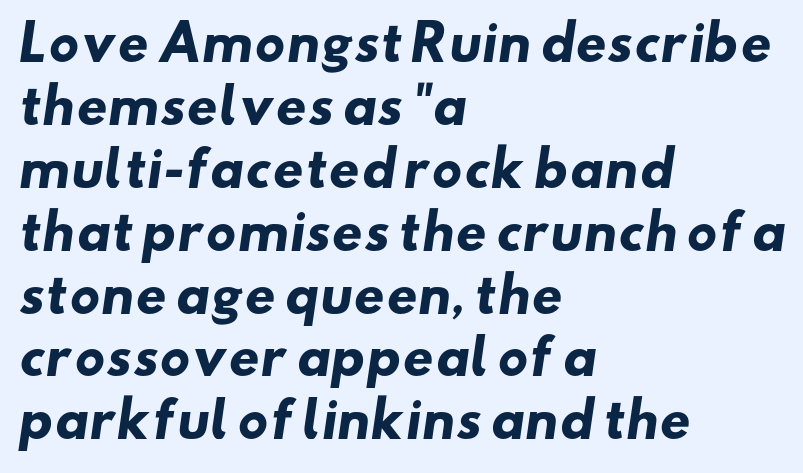
Q: Is the text bold? A: Yes.
Q: Is the typeface a serif or a sans-serif typeface? A: Sans-serif.
Q: Is the text underlined? A: No.
Q: How is the paragraph aligned? A: Left-aligned.
Q: Is the spacing between letters normal or unusually wide? A: Normal.
Q: Is the spacing between lines tight, normal or loose? A: Normal.
Q: Width (condensed, normal, or wide)? A: Wide.
Q: Stroke contrast? A: Low.
Q: x-height? A: Small.
Q: Monospaced? A: No.
